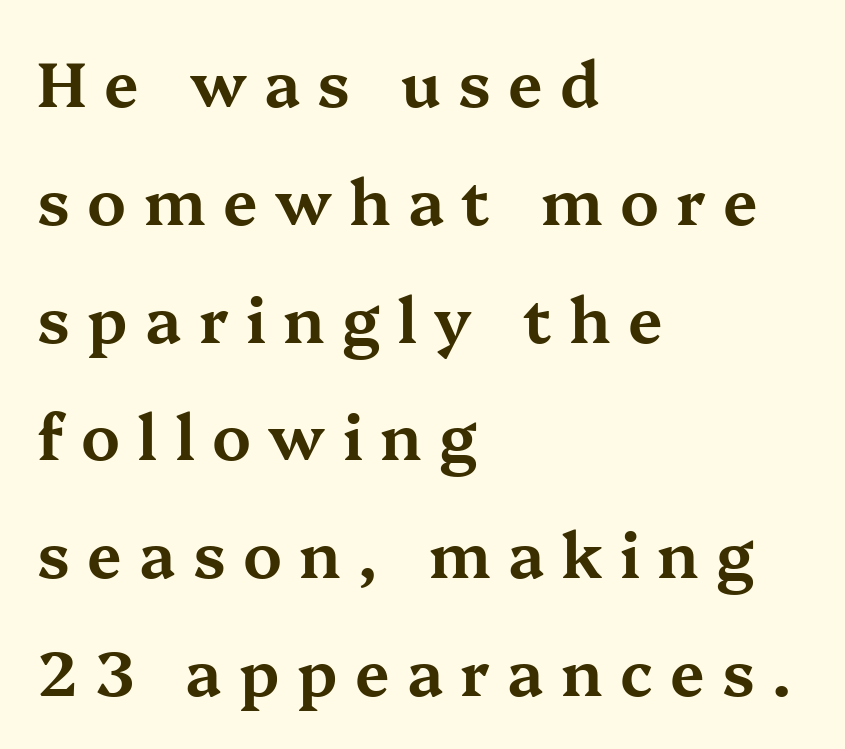
Q: Is the text italic (slanted)? A: No, it is upright.
Q: Is the typeface a serif or a sans-serif typeface? A: Serif.
Q: Is the text underlined? A: No.
Q: How is the paragraph aligned? A: Left-aligned.
Q: Is the spacing between letters normal or unusually wide? A: Unusually wide.
Q: Is the spacing between lines tight, normal or loose? A: Loose.
Q: Width (condensed, normal, or wide)? A: Wide.
Q: Stroke contrast? A: Medium.
Q: x-height? A: Medium.
Q: Monospaced? A: No.
